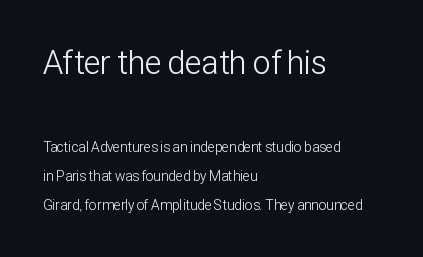
Reading top to bottom, the characters get smaller at the block break. These lines are rendered in a variable-pitch font. The line-height multiplier appears high, well above default. Letters rest on an invisible, unmarked baseline. No extra ink here — the face is not bold. Words appear dense and cohesive because spacing is normal.
